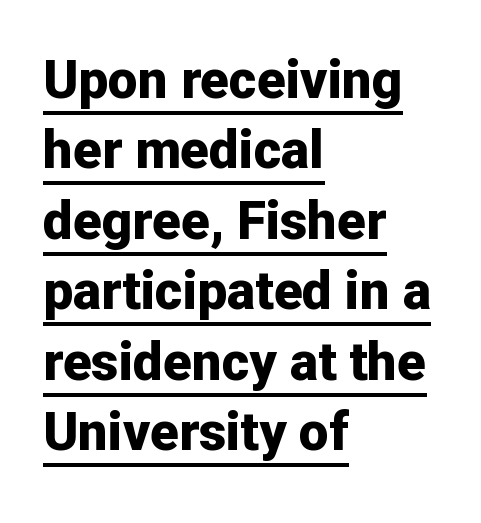
{"serif": "no", "italic": "no", "bold": "yes", "weight": "bold", "width": "normal", "stroke_contrast": "low", "x_height": "medium", "monospaced": "no", "underline": "yes", "align": "left", "line_spacing": "normal", "line_spacing_ratio": 1.33, "letter_spacing": "normal", "letter_spacing_em": 0.0, "glyph_px": 53}
